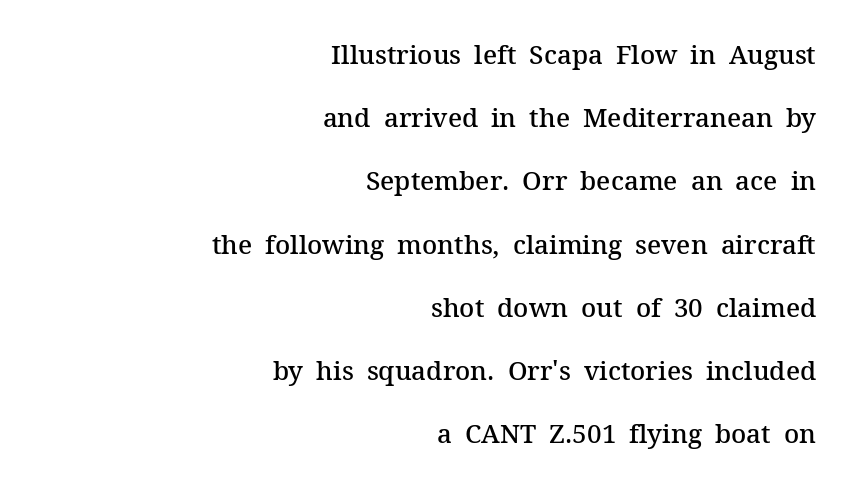
Q: Is the text bold? A: Semi-bold.
Q: Is the text italic (slanted)? A: No, it is upright.
Q: Is the text underlined? A: No.
Q: How is the paragraph aligned? A: Right-aligned.
Q: Is the spacing between letters normal or unusually wide? A: Normal.
Q: Is the spacing between lines tight, normal or loose? A: Loose.
